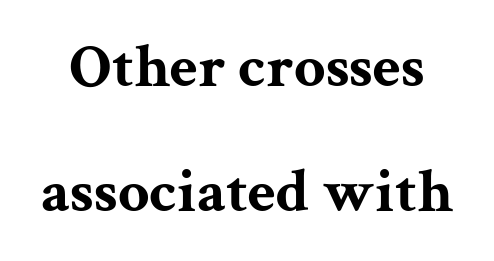
The image shows 62 px bold, wide serif type, upright; set loose line spacing (2.02x), normal letter spacing, not underlined; medium stroke contrast and a medium x-height.
